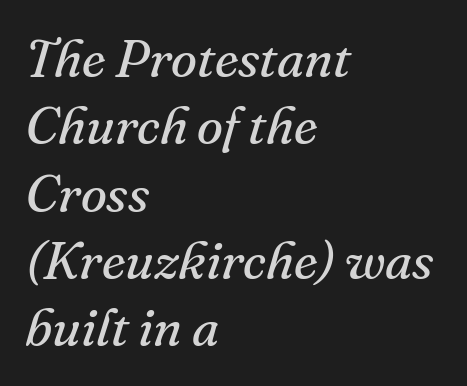
The image shows 53 px regular-weight serif type, italic (leaning right); set left-aligned, normal line spacing (1.27x), normal letter spacing, not underlined; medium stroke contrast and a small x-height.
